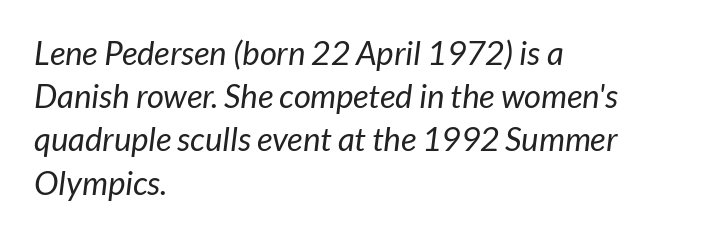
{"serif": "no", "bold": "no", "weight": "regular", "width": "normal", "stroke_contrast": "low", "x_height": "medium", "monospaced": "no", "underline": "no", "align": "left", "line_spacing": "normal", "line_spacing_ratio": 1.31, "letter_spacing": "normal", "letter_spacing_em": 0.0, "glyph_px": 33}
